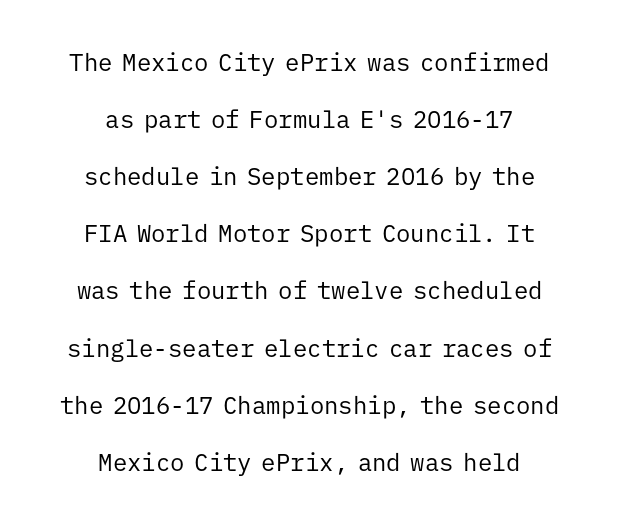
The image shows 24 px text type, upright; set centered, loose line spacing (2.38x), normal letter spacing, not underlined.
